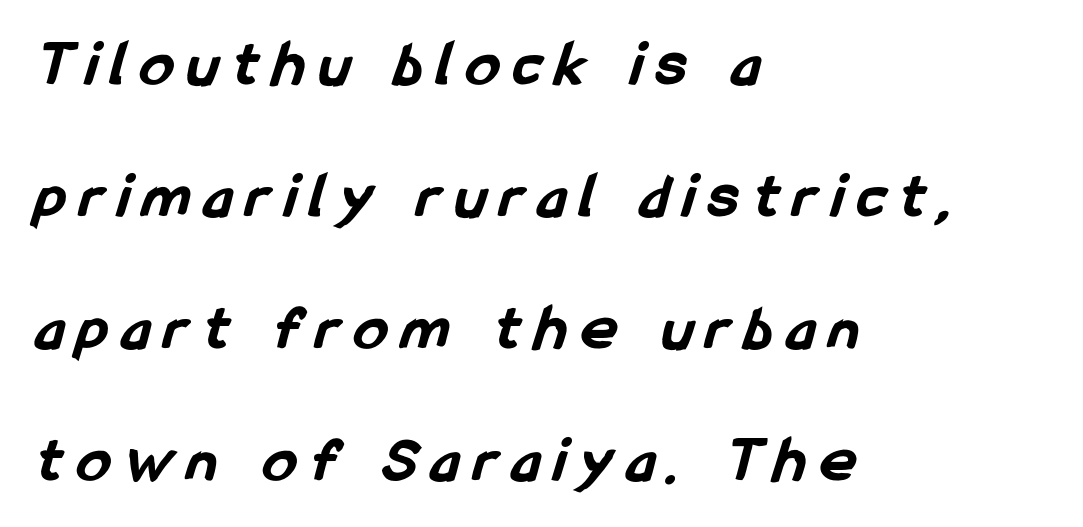
{"serif": "no", "bold": "yes", "weight": "bold", "width": "condensed", "stroke_contrast": "low", "x_height": "medium", "monospaced": "no", "underline": "no", "align": "left", "line_spacing": "loose", "line_spacing_ratio": 2.0, "letter_spacing": "wide", "letter_spacing_em": 0.23, "glyph_px": 66}
